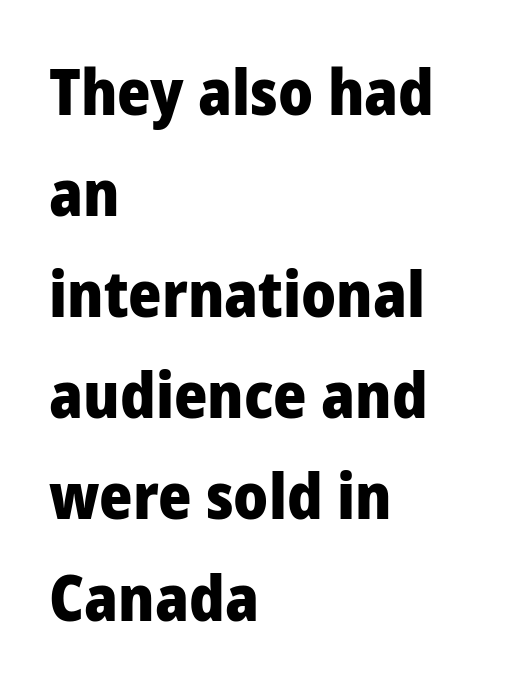
{"serif": "no", "italic": "no", "bold": "yes", "weight": "heavy", "width": "condensed", "stroke_contrast": "low", "x_height": "large", "monospaced": "no", "underline": "no", "align": "left", "line_spacing": "normal", "line_spacing_ratio": 1.58, "letter_spacing": "normal", "letter_spacing_em": 0.0, "glyph_px": 64}
